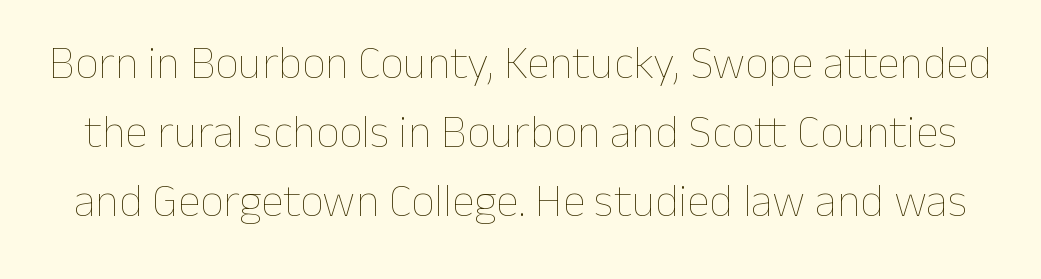
Between one letter and the next there's only the usual sliver of space. Horizontal bands of white between lines are of average thickness. Each letter keeps its own natural width here, so spacing adapts to shape. Characters remain perfectly vertical along every line. A light-to-regular cut is what we see here. Plain, unruled lines of type.
